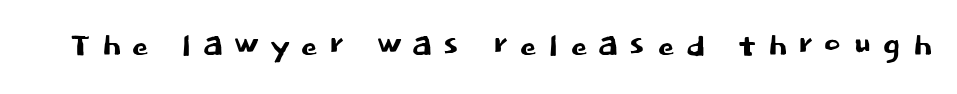
The designer went with a sans here, leaving each stem footless. The lettering stays uniformly vertical, giving the passage a roman look. The rendering inserts visible extra space after every character. Honestly, there is no underline to notice here at all.
